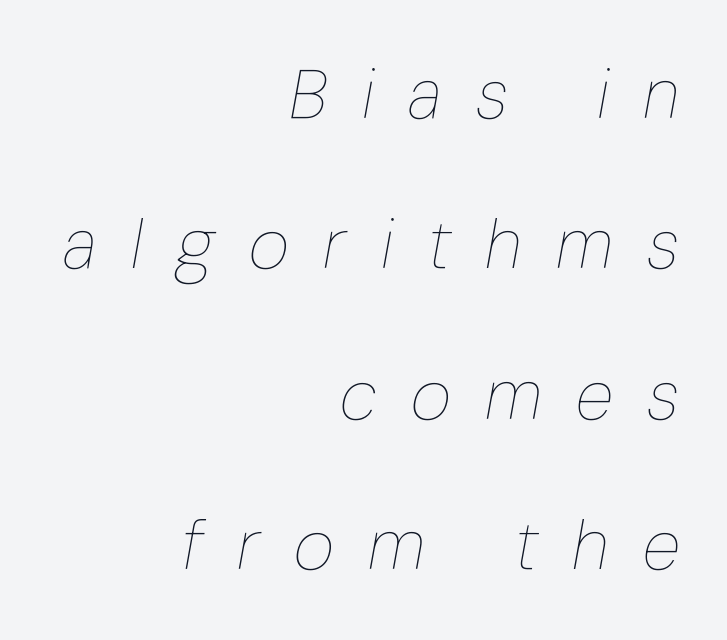
The image shows 70 px thin, condensed type, italic (leaning right); set right-aligned, loose line spacing (2.15x), unusually wide letter spacing (+0.49 em), not underlined; low stroke contrast and a medium x-height.
